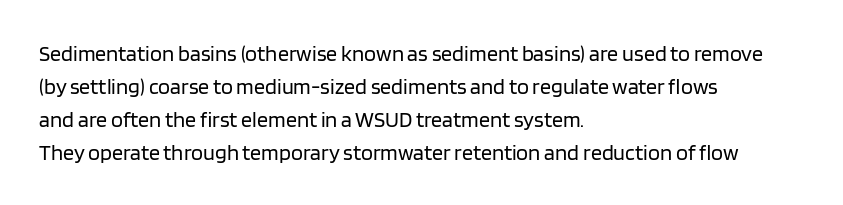
The image shows 22 px text type, upright; set left-aligned, normal line spacing (1.5x), normal letter spacing, not underlined.
